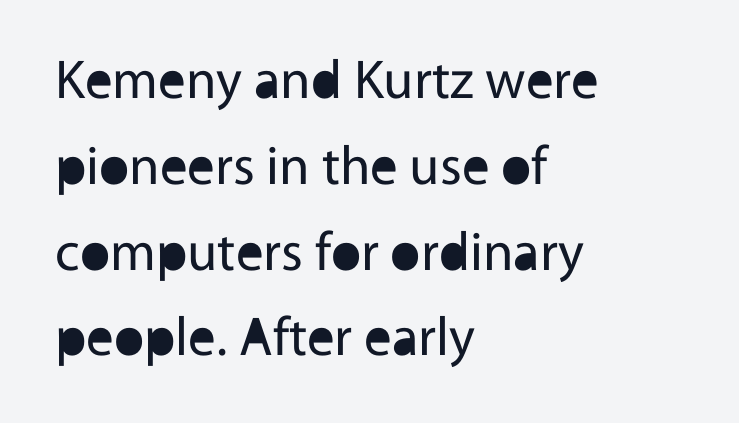
Horizontal alignment here is leftward, the default for most running prose. Each stroke keeps to a modest, everyday thickness or less. The glyphs are unaccompanied by any horizontal stroke below them. The vertical gap from one line to the next is medium. Nothing sits at the stroke ends, so this counts as sans-serif. This is roman type, the default non-slanted kind.
